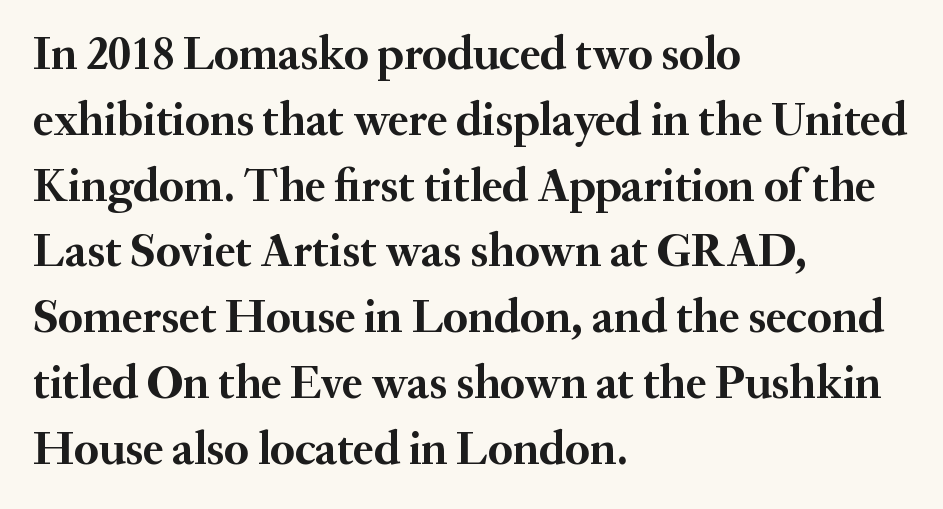
The image shows 47 px semibold serif type, upright; set left-aligned, normal line spacing (1.4x), normal letter spacing, not underlined; medium stroke contrast and a small x-height.
